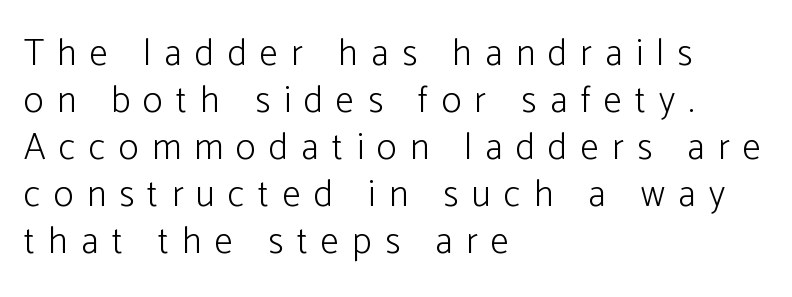
{"serif": "no", "italic": "no", "bold": "no", "weight": "light", "width": "normal", "stroke_contrast": "low", "x_height": "medium", "monospaced": "no", "underline": "no", "align": "left", "line_spacing": "normal", "line_spacing_ratio": 1.27, "letter_spacing": "wide", "letter_spacing_em": 0.36, "glyph_px": 37}
